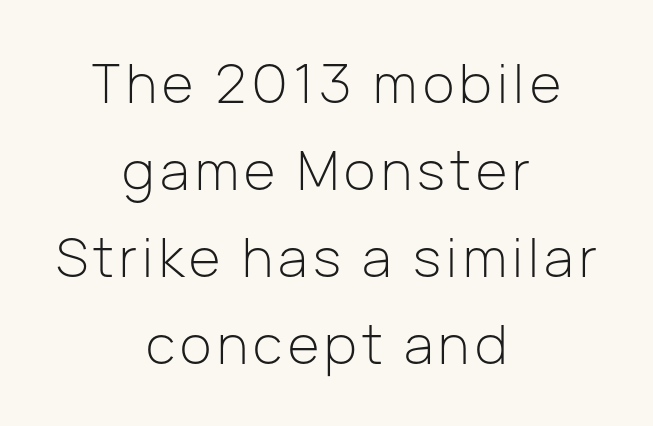
The glyphs are unaccompanied by any horizontal stroke below them. This reads as an unemphasized weight, regular at the heaviest. The letters stand straight up with perfectly vertical stems. This is sans-serif lettering, the kind often seen on screens and signage.
